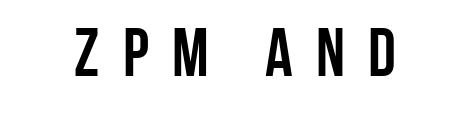
The words here are not underlined. The passage shown is emphatically bold. The face used here is proportionally spaced, like ordinary book or web type. The letters carry no serifs — their stems end cleanly without finishing strokes. These lines were composed using upright roman letters.
